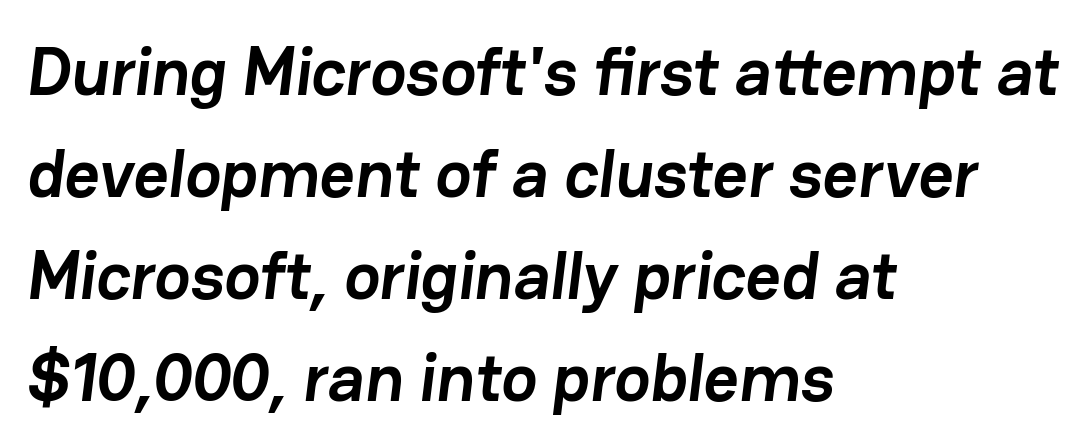
{"serif": "no", "bold": "yes", "weight": "semibold", "width": "normal", "stroke_contrast": "low", "x_height": "medium", "monospaced": "no", "underline": "no", "align": "left", "line_spacing": "normal", "line_spacing_ratio": 1.5, "letter_spacing": "normal", "letter_spacing_em": 0.0, "glyph_px": 68}
